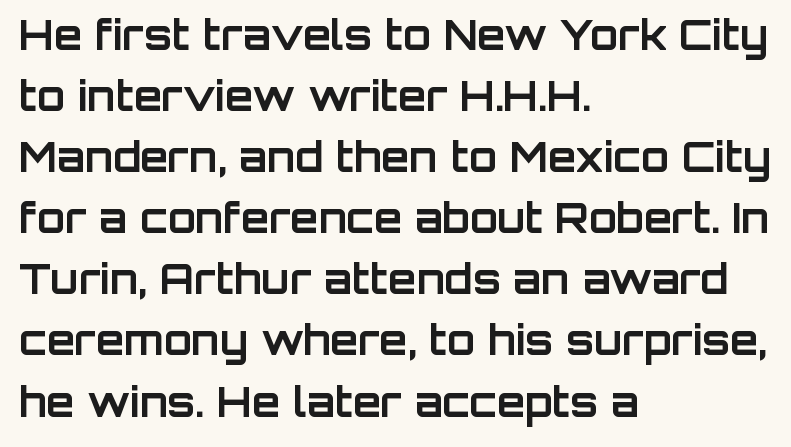
The image shows 41 px bold sans-serif type, upright; set left-aligned, normal line spacing (1.49x), normal letter spacing, not underlined; low stroke contrast and a large x-height.
